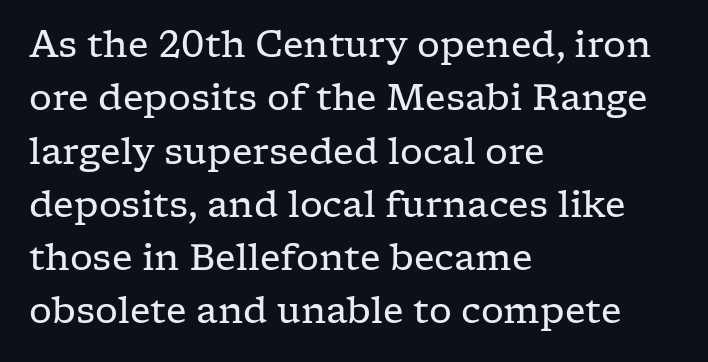
{"serif": "yes", "italic": "no", "bold": "no", "weight": "regular", "width": "wide", "stroke_contrast": "low", "x_height": "medium", "monospaced": "no", "underline": "no", "align": "left", "line_spacing": "normal", "line_spacing_ratio": 1.48, "letter_spacing": "normal", "letter_spacing_em": 0.0, "glyph_px": 36}
